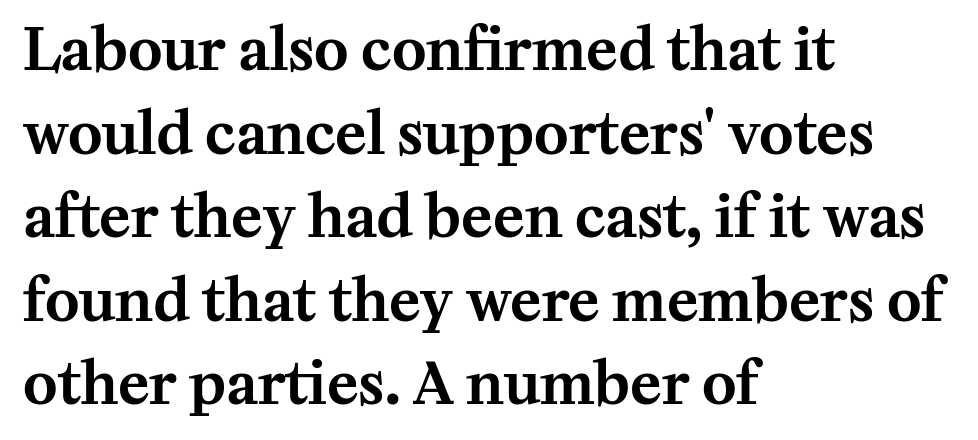
{"serif": "yes", "italic": "no", "width": "normal", "stroke_contrast": "medium", "x_height": "medium", "monospaced": "no", "underline": "no", "align": "left", "line_spacing": "normal", "line_spacing_ratio": 1.44, "letter_spacing": "normal", "letter_spacing_em": 0.0, "glyph_px": 58}
